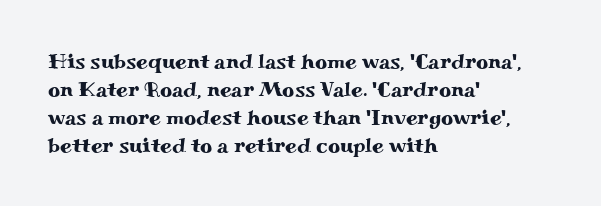
If you measured baseline to baseline, you'd find a middling distance. Descenders are the only things crossing below the line. The lines in this sample share a left origin and differ only in where they stop. Letter spacing: default. Quick note: not italic, upright.
